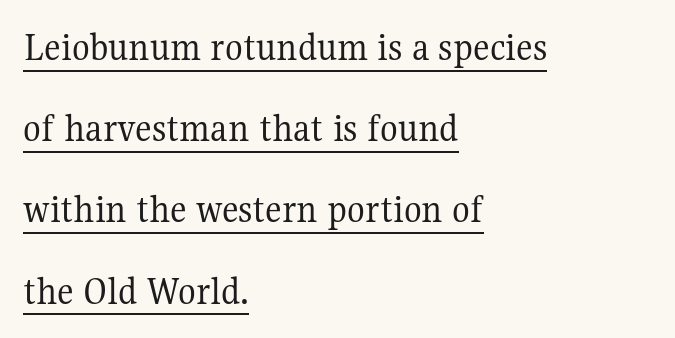
The specimen reads as upright at a glance. This is not heavy type; no bold has been used. These lines are rendered in a variable-pitch font. Nothing unusual about the tracking: characters are spaced as the font intends. Each new line begins a long way beneath the previous one. The rag falls on the right side of this text block.
